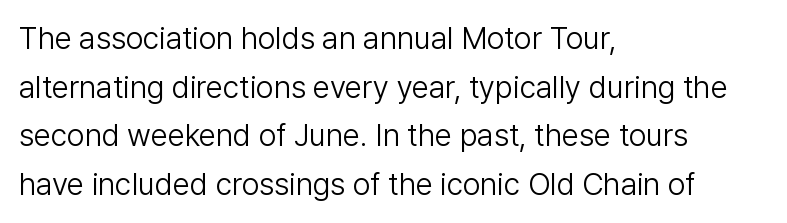
Q: Is the text bold? A: No.
Q: Is the text italic (slanted)? A: No, it is upright.
Q: Is the typeface a serif or a sans-serif typeface? A: Sans-serif.
Q: Is the text underlined? A: No.
Q: How is the paragraph aligned? A: Left-aligned.
Q: Is the spacing between letters normal or unusually wide? A: Normal.
Q: Is the spacing between lines tight, normal or loose? A: Normal.
Q: Width (condensed, normal, or wide)? A: Normal.
Q: Stroke contrast? A: Low.
Q: x-height? A: Medium.
Q: Monospaced? A: No.
